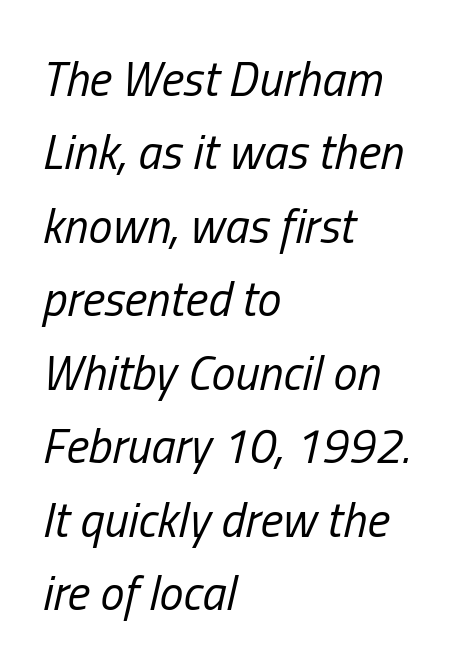
A bare baseline throughout the passage. Which margin do the lines hug? The left one — the right edge is uneven. This sample has the flowing, uneven cadence of proportional lettering. Is the letter spacing exaggerated? No — it looks like the ordinary default. Heaviness? Minimal to ordinary, like unemphasized prose. You can tell it's italic because the verticals aren't actually vertical.
